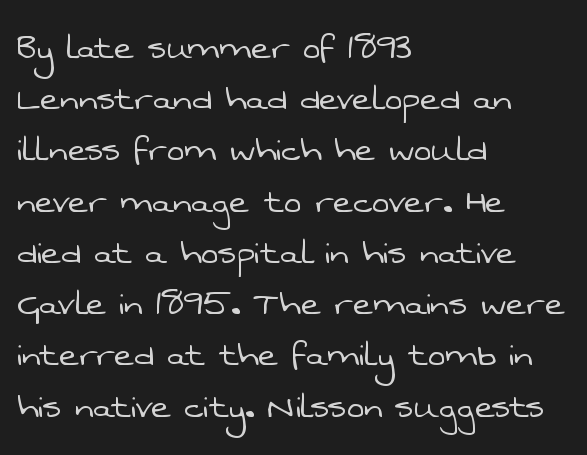
Q: Is the text bold? A: No.
Q: Is the typeface a serif or a sans-serif typeface? A: Sans-serif.
Q: Is the text underlined? A: No.
Q: How is the paragraph aligned? A: Left-aligned.
Q: Is the spacing between letters normal or unusually wide? A: Normal.
Q: Width (condensed, normal, or wide)? A: Normal.
Q: Stroke contrast? A: Low.
Q: x-height? A: Medium.
Q: Monospaced? A: No.
